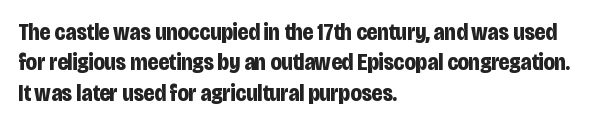
The image shows 23 px bold type, upright; set left-aligned, normal line spacing (1.32x), normal letter spacing, not underlined.
